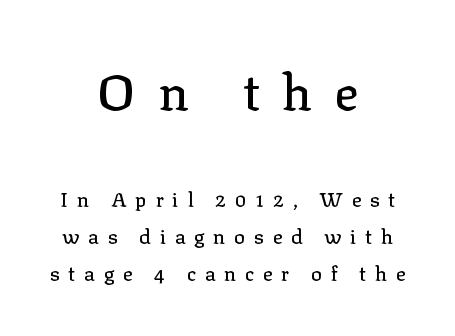
Scale decreases going downward across the two blocks. The font family rendered here belongs to the serif group. A roman cut, with each character standing at attention. A clean baseline with only descenders dipping below it. Compared with typical body copy, the letter spacing here is much looser. These lines are rendered in a variable-pitch font.
